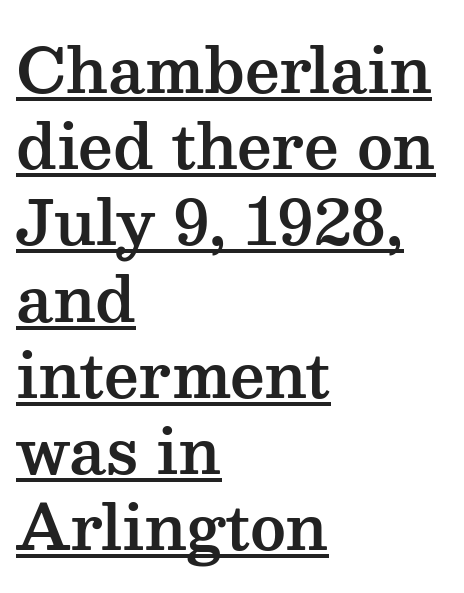
Q: Is the text italic (slanted)? A: No, it is upright.
Q: Is the typeface a serif or a sans-serif typeface? A: Serif.
Q: Is the text underlined? A: Yes.
Q: How is the paragraph aligned? A: Left-aligned.
Q: Is the spacing between letters normal or unusually wide? A: Normal.
Q: Is the spacing between lines tight, normal or loose? A: Normal.
Q: Width (condensed, normal, or wide)? A: Wide.
Q: Stroke contrast? A: Medium.
Q: x-height? A: Medium.
Q: Monospaced? A: No.
